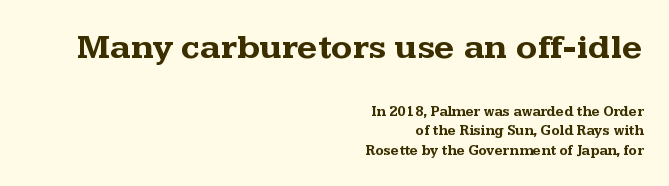
Q: Is the text bold? A: Yes.
Q: Is the text italic (slanted)? A: No, it is upright.
Q: Is the typeface a serif or a sans-serif typeface? A: Serif.
Q: Is the text underlined? A: No.
Q: How is the paragraph aligned? A: Right-aligned.
Q: Is the spacing between letters normal or unusually wide? A: Normal.
Q: Is the spacing between lines tight, normal or loose? A: Normal.
Q: Which block of text is set in a larger size, the first (top) or the second (bottom)? A: The first (top) one.
Q: Width (condensed, normal, or wide)? A: Wide.
Q: Stroke contrast? A: Medium.
Q: x-height? A: Medium.
Q: Monospaced? A: No.
